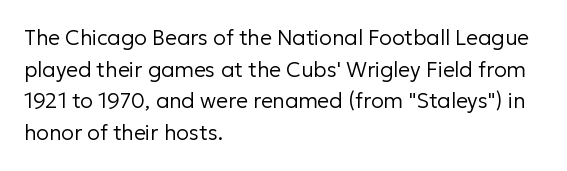
Style check: upright. Leftover space on each line is placed entirely after the last word. The rows are spaced the way most documents space them. The font is comparable to plain body text, perhaps lighter. Honestly, there is no underline to notice here at all. Nobody touched the tracking dial on this one.
